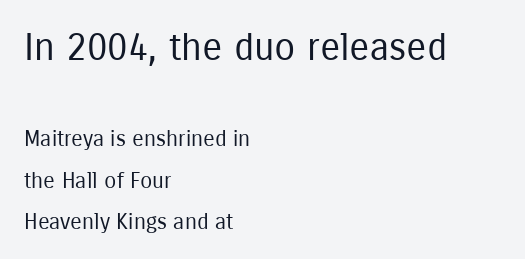
{"serif": "no", "italic": "no", "bold": "no", "weight": "regular", "width": "condensed", "stroke_contrast": "low", "x_height": "medium", "monospaced": "no", "underline": "no", "align": "left", "line_spacing_ratio": 1.87, "letter_spacing": "normal", "letter_spacing_em": 0.0, "larger_block": "first", "size_ratio": 1.73, "glyph_px": 38}
